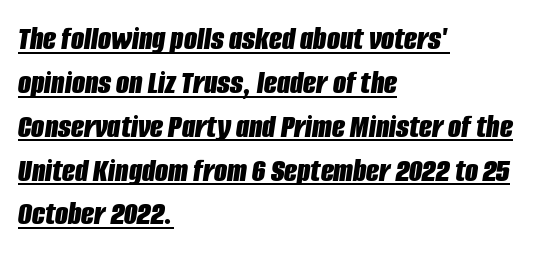
Q: Is the text bold? A: Yes.
Q: Is the text italic (slanted)? A: Yes, it leans right by about 8 degrees.
Q: Is the text underlined? A: Yes.
Q: How is the paragraph aligned? A: Left-aligned.
Q: Is the spacing between letters normal or unusually wide? A: Normal.
Q: Is the spacing between lines tight, normal or loose? A: Normal.
Q: Width (condensed, normal, or wide)? A: Condensed.
Q: Stroke contrast? A: Low.
Q: x-height? A: Large.
Q: Monospaced? A: No.
